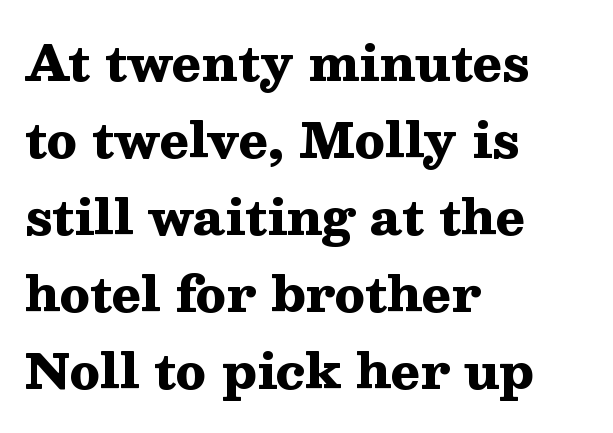
The image shows 49 px heavy, wide serif type, upright; set left-aligned, normal line spacing (1.57x), normal letter spacing, not underlined; medium stroke contrast and a medium x-height.
